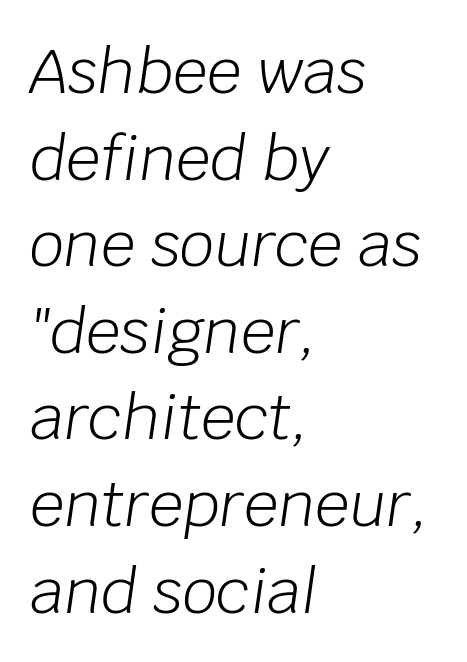
Layout note: lines flush left. The area under the type is left untouched. If you drew a line through each stem, it would be angled. Compared with typical body copy, the letter spacing here is the same. The characters are drawn with everyday or finer stroke widths. The lines sit at an ordinary, default distance from one another.
